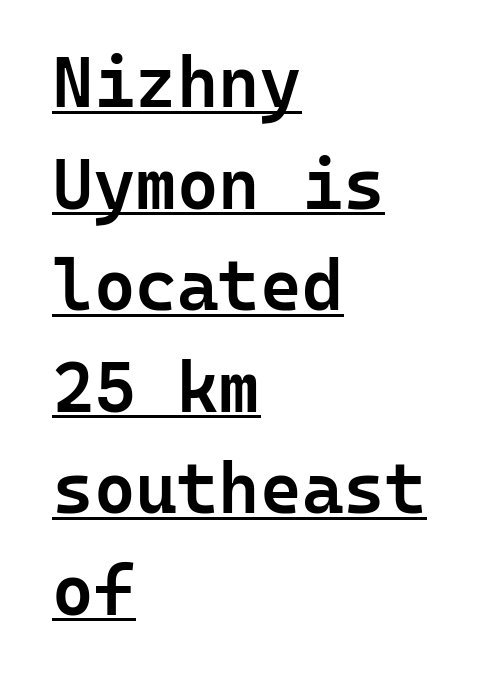
{"serif": "no", "italic": "no", "bold": "semi", "weight": "semibold", "width": "normal", "stroke_contrast": "low", "x_height": "medium", "monospaced": "yes", "underline": "yes", "align": "left", "line_spacing": "normal", "line_spacing_ratio": 1.43, "letter_spacing": "normal", "letter_spacing_em": 0.0, "glyph_px": 71}
